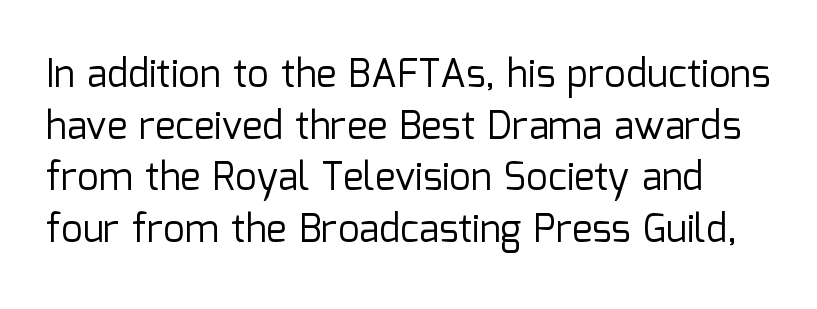
Q: Is the text bold? A: No.
Q: Is the text italic (slanted)? A: No, it is upright.
Q: Is the typeface a serif or a sans-serif typeface? A: Sans-serif.
Q: Is the text underlined? A: No.
Q: Is the spacing between letters normal or unusually wide? A: Normal.
Q: Is the spacing between lines tight, normal or loose? A: Normal.
Q: Width (condensed, normal, or wide)? A: Normal.
Q: Stroke contrast? A: Low.
Q: x-height? A: Medium.
Q: Monospaced? A: No.
